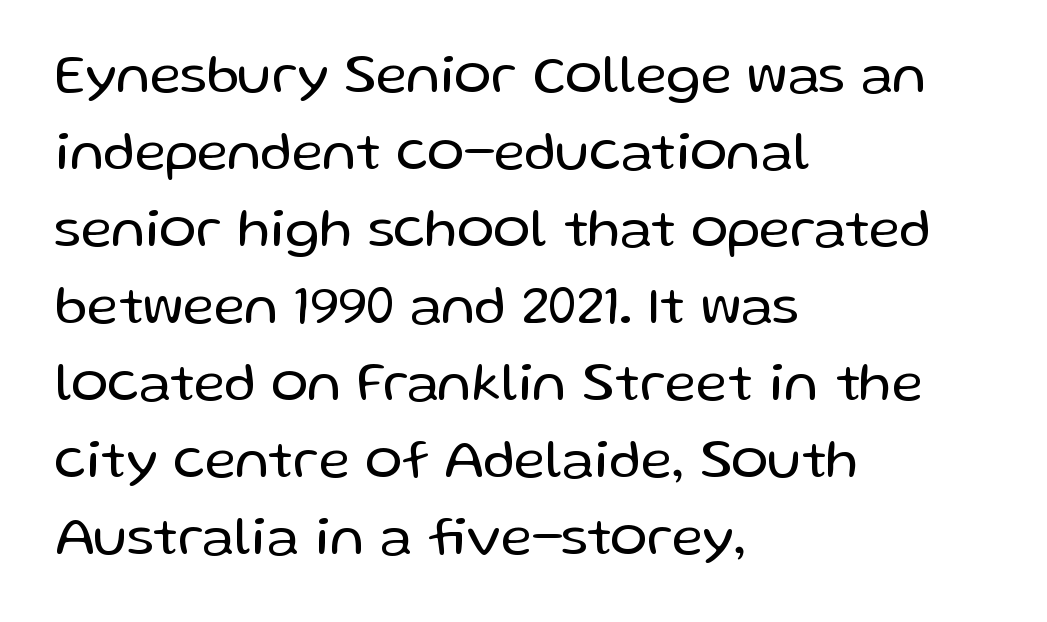
Q: Is the text bold? A: No.
Q: Is the text italic (slanted)? A: No, it is upright.
Q: Is the typeface a serif or a sans-serif typeface? A: Sans-serif.
Q: Is the text underlined? A: No.
Q: How is the paragraph aligned? A: Left-aligned.
Q: Is the spacing between letters normal or unusually wide? A: Normal.
Q: Is the spacing between lines tight, normal or loose? A: Normal.
Q: Width (condensed, normal, or wide)? A: Normal.
Q: Stroke contrast? A: Low.
Q: x-height? A: Medium.
Q: Monospaced? A: No.
